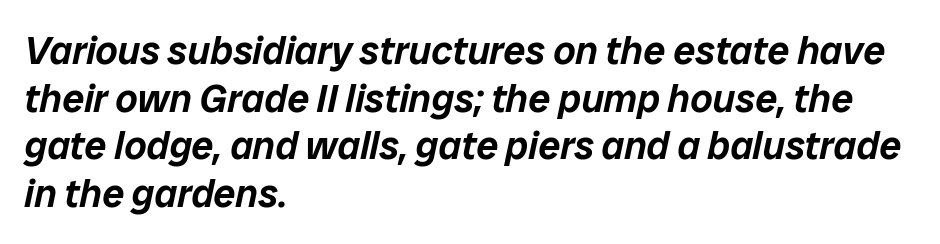
When letters slant like this, we call the style italic. Spacing verdict: proportional, widths tailored to each character. A typesetter would call this zero additional tracking. The compositor pushed each line to the left boundary.
